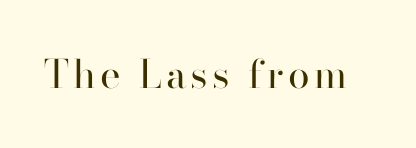
The lettering holds an erect, upright posture throughout. Letters rest on an invisible, unmarked baseline. Summary of weight: not heavy and not bold. To sum up the face: it has serifs. Looks like regular typesetting: each glyph gets only the width it needs.
